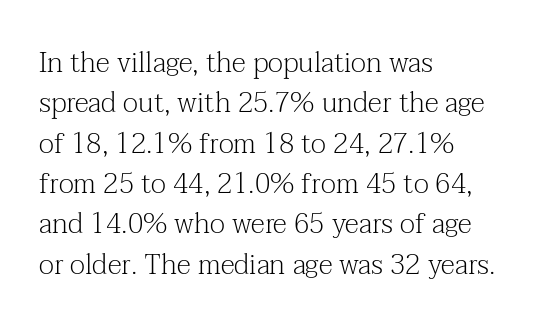
{"serif": "yes", "italic": "no", "bold": "no", "weight": "light", "width": "normal", "stroke_contrast": "medium", "x_height": "medium", "monospaced": "no", "underline": "no", "align": "left", "line_spacing": "normal", "line_spacing_ratio": 1.44, "letter_spacing": "normal", "letter_spacing_em": 0.0, "glyph_px": 28}
